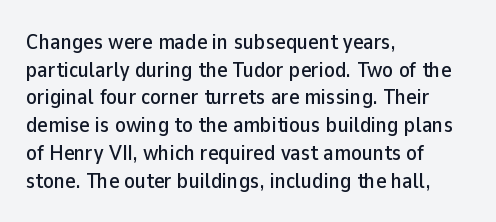
Regarding leading, the lines here are spaced in the standard way. The space beneath each line is pristine and unruled. Tracking value appears to be zero — textbook default spacing. The setting favours the left margin, as ordinary paragraphs usually do.
